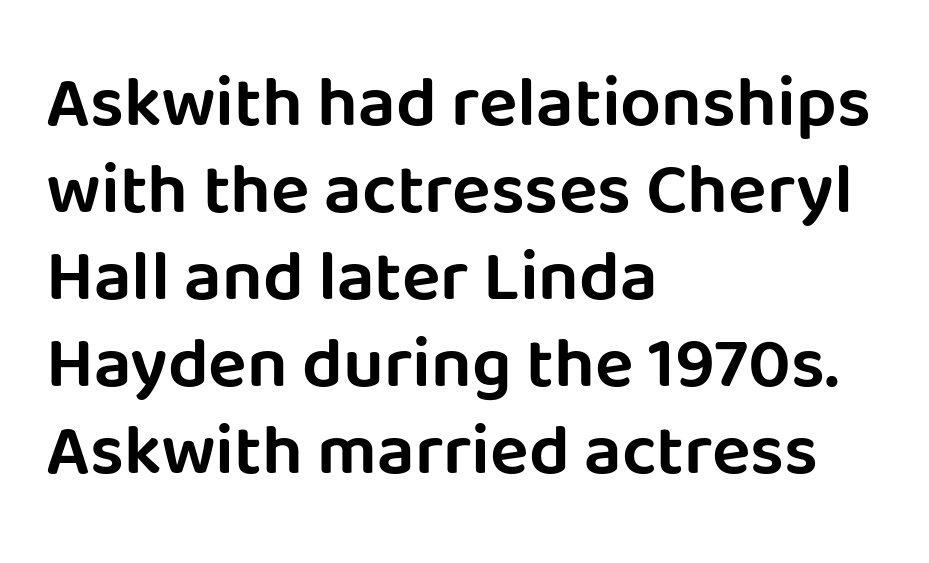
{"serif": "no", "italic": "no", "width": "normal", "stroke_contrast": "low", "x_height": "large", "monospaced": "no", "underline": "no", "align": "left", "line_spacing_ratio": 1.21, "letter_spacing": "normal", "letter_spacing_em": 0.0, "glyph_px": 72}
